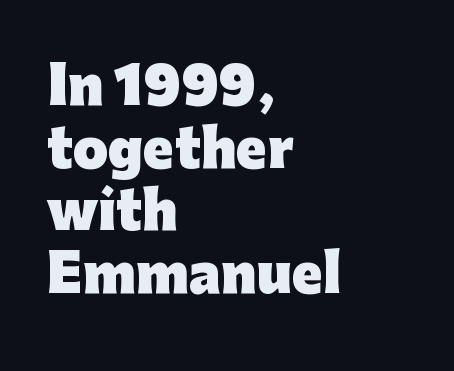
Q: Is the text bold? A: Yes.
Q: Is the text italic (slanted)? A: No, it is upright.
Q: Is the typeface a serif or a sans-serif typeface? A: Sans-serif.
Q: Is the text underlined? A: No.
Q: How is the paragraph aligned? A: Left-aligned.
Q: Is the spacing between letters normal or unusually wide? A: Normal.
Q: Width (condensed, normal, or wide)? A: Normal.
Q: Stroke contrast? A: Low.
Q: x-height? A: Medium.
Q: Monospaced? A: No.
